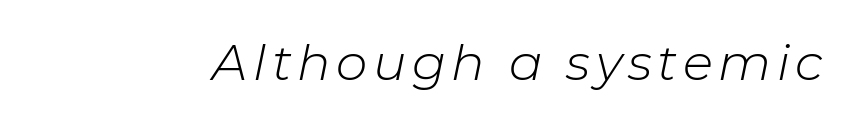
Q: Is the text bold? A: No.
Q: Is the text italic (slanted)? A: Yes, it leans right by about 11 degrees.
Q: Is the text underlined? A: No.
Q: Width (condensed, normal, or wide)? A: Normal.
Q: Stroke contrast? A: Low.
Q: x-height? A: Medium.
Q: Monospaced? A: No.
